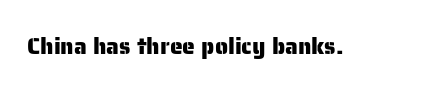
{"italic": "no", "underline": "no", "letter_spacing": "normal", "letter_spacing_em": 0.0, "glyph_px": 23}
